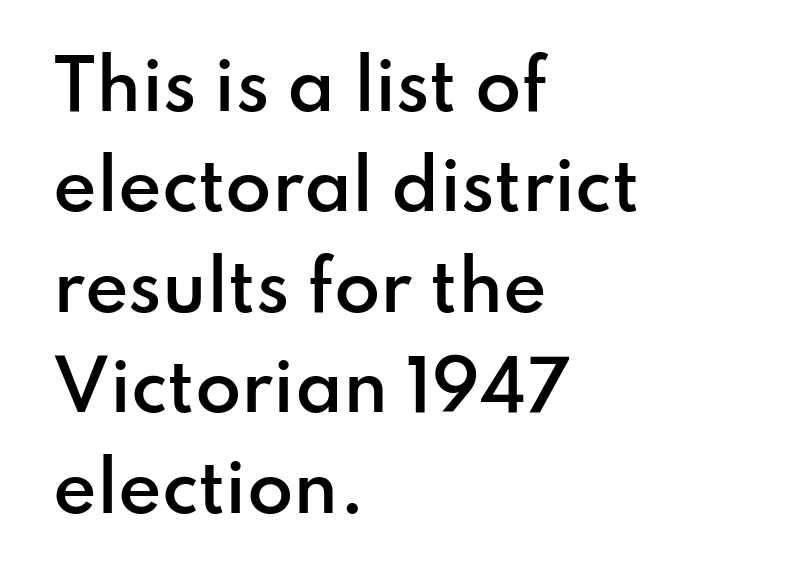
{"serif": "no", "italic": "no", "bold": "semi", "weight": "semibold", "width": "normal", "stroke_contrast": "low", "x_height": "small", "monospaced": "no", "underline": "no", "align": "left", "line_spacing": "normal", "line_spacing_ratio": 1.5, "letter_spacing": "normal", "letter_spacing_em": 0.0, "glyph_px": 67}
